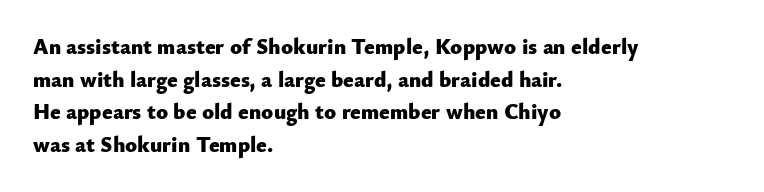
The image shows 22 px bold type, upright; set left-aligned, normal line spacing (1.48x), normal letter spacing, not underlined.
